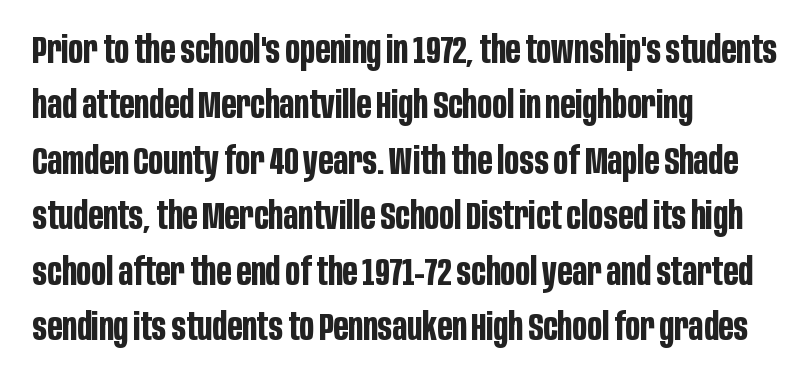
Q: Is the text bold? A: Yes.
Q: Is the text italic (slanted)? A: No, it is upright.
Q: Is the typeface a serif or a sans-serif typeface? A: Sans-serif.
Q: Is the text underlined? A: No.
Q: How is the paragraph aligned? A: Left-aligned.
Q: Is the spacing between letters normal or unusually wide? A: Normal.
Q: Is the spacing between lines tight, normal or loose? A: Normal.
Q: Width (condensed, normal, or wide)? A: Condensed.
Q: Stroke contrast? A: Low.
Q: x-height? A: Large.
Q: Monospaced? A: No.
